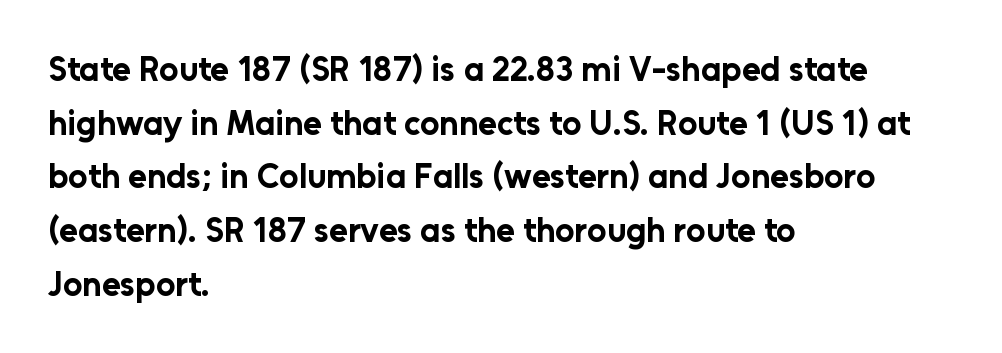
The image shows 34 px bold sans-serif type, upright; set left-aligned, normal line spacing (1.58x), normal letter spacing, not underlined; low stroke contrast and a medium x-height.
